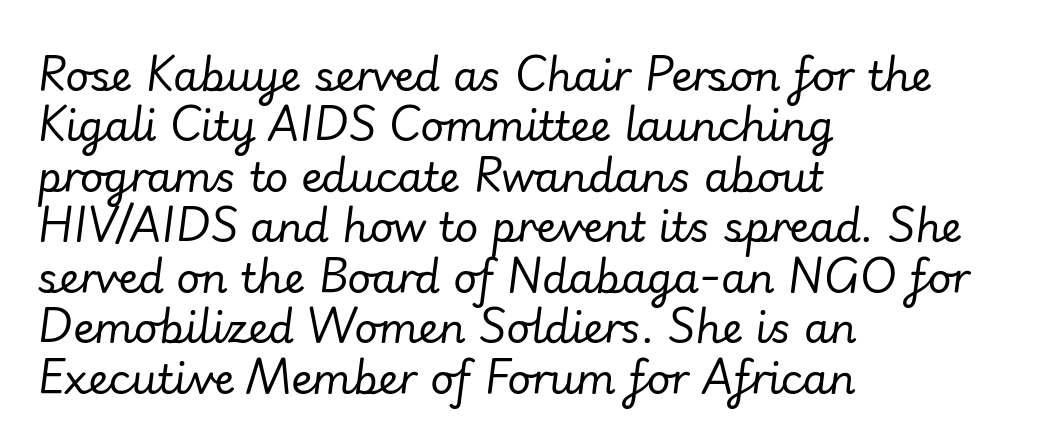
The image shows 41 px regular-weight type, italic (leaning right); set left-aligned, line spacing 1.23x, normal letter spacing, not underlined; low stroke contrast and a small x-height.
